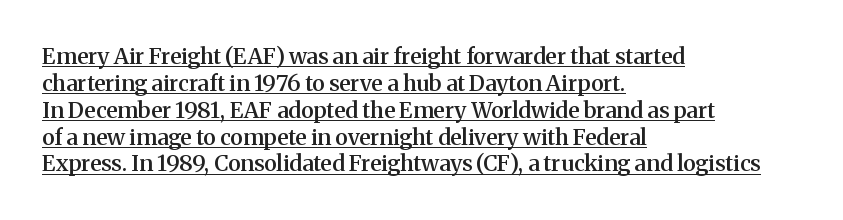
Nothing unusual about the tracking: characters are spaced as the font intends. Unlike italic type, these characters show no tilt at all. Weight: semibold (demi). A typographer would call this underscored text. If you drew a ruler down the left edge, every line would touch it.
